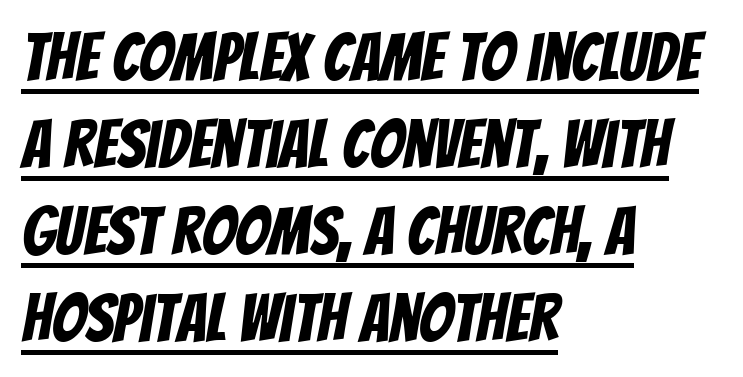
These lines are rendered in a variable-pitch font. Look at the bottom of the vertical strokes: they stop flat, with no serifs. Summary of vertical rhythm: regular, with standard interline spacing. Look at the tracking — it's just the regular setting, nothing added.
